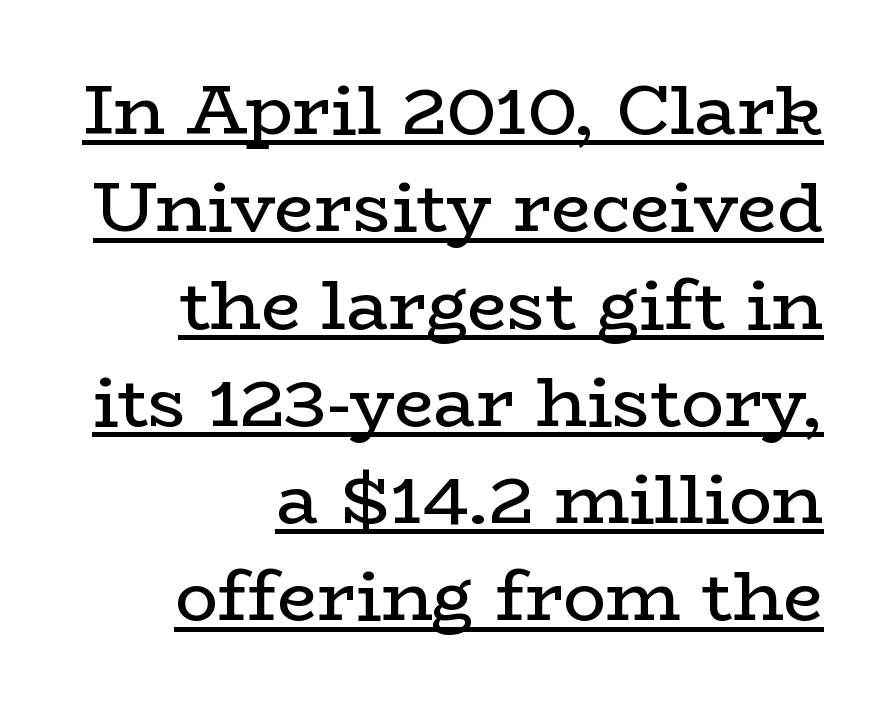
The setting favours the right margin, as signatures and pull-quotes sometimes do. Evenly set lines give the paragraph a standard silhouette. Designer's note — italics off, roman on. Think of a printed novel: that variable character pitch is what you see here. The type is set solid horizontally, with unmodified tracking. The glyphs are accompanied by a horizontal stroke just below them.
